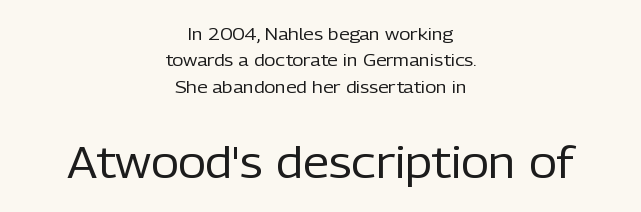
The image shows 43 px regular-weight sans-serif type, upright; set centered, normal line spacing (1.55x), normal letter spacing, not underlined; the second (bottom) block is 2.53x larger; low stroke contrast and a medium x-height.
